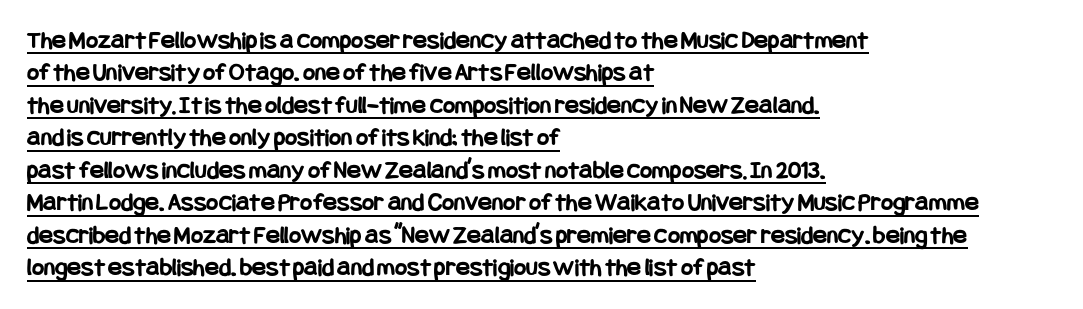
{"italic": "no", "bold": "yes", "underline": "yes", "align": "left", "line_spacing": "normal", "line_spacing_ratio": 1.25, "letter_spacing": "normal", "letter_spacing_em": 0.0, "glyph_px": 26}
